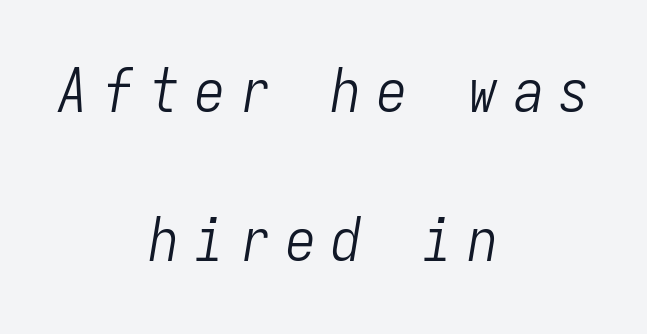
The image shows 60 px light, condensed type, italic (leaning right), monospaced; set centered, loose line spacing (2.49x), unusually wide letter spacing (+0.26 em), not underlined; low stroke contrast and a medium x-height.
